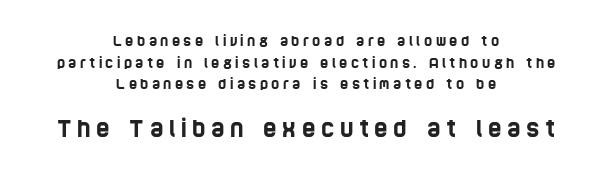
Compare the two chunks: the lower has the greater cap height. There is plenty of visible air inserted between adjacent glyphs. These lines stack symmetrically, like a column narrowing and widening about its center. Plain, unruled lines of type.
